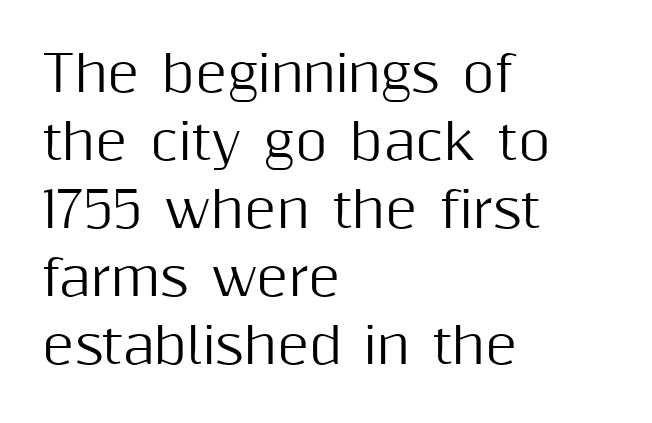
Classification — sans serif. Horizontal alignment here is leftward, the default for most running prose. Glance below the letters and you will spot only blank space. Designer's note — italics off, roman on.
